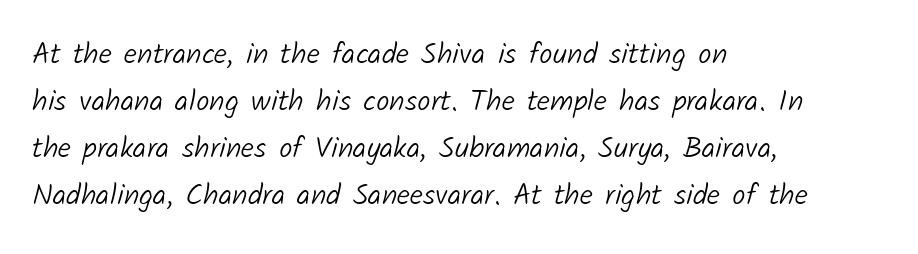
This is not heavy type; no bold has been used. Is this a fixed-width face? No — the glyphs have proportional, varying widths. What kind of face is this? One without serifs — a sans. These lines are set flush left with a ragged right edge. This sample uses plain, unmodified letter spacing.
